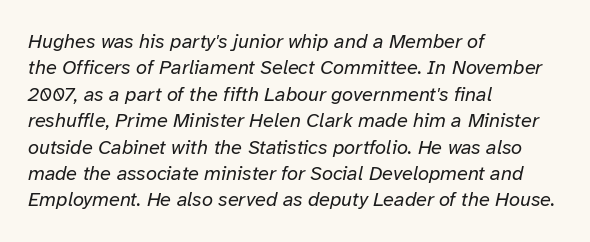
Q: Is the text bold? A: No.
Q: Is the text italic (slanted)? A: Yes, it leans right by about 12 degrees.
Q: Is the text underlined? A: No.
Q: How is the paragraph aligned? A: Left-aligned.
Q: Is the spacing between letters normal or unusually wide? A: Normal.
Q: Is the spacing between lines tight, normal or loose? A: Normal.
